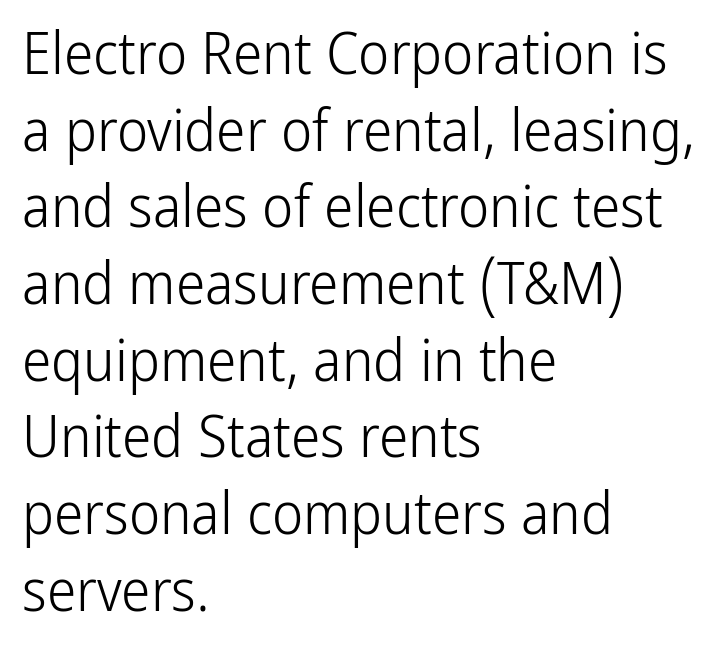
Q: Is the text bold? A: No.
Q: Is the text italic (slanted)? A: No, it is upright.
Q: Is the typeface a serif or a sans-serif typeface? A: Sans-serif.
Q: Is the text underlined? A: No.
Q: How is the paragraph aligned? A: Left-aligned.
Q: Is the spacing between letters normal or unusually wide? A: Normal.
Q: Is the spacing between lines tight, normal or loose? A: Normal.
Q: Width (condensed, normal, or wide)? A: Condensed.
Q: Stroke contrast? A: Low.
Q: x-height? A: Medium.
Q: Monospaced? A: No.
